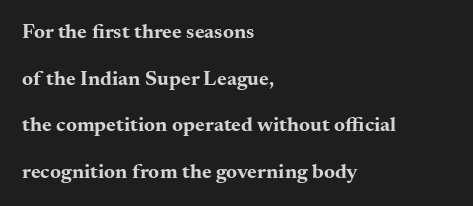
Weight: bold. The passage is arranged the way most books set body copy — flush left. Successive baselines arrive slowly, with a big drop between each. Type without underlining.
